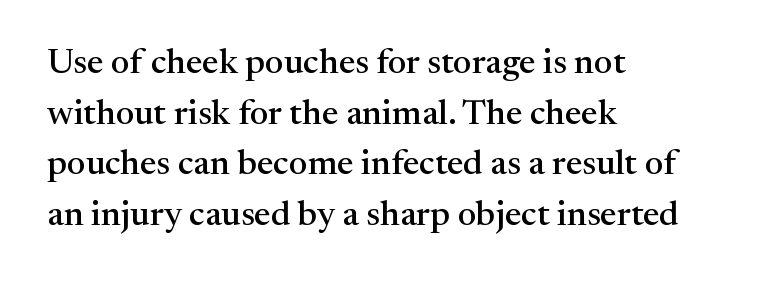
Q: Is the text italic (slanted)? A: No, it is upright.
Q: Is the typeface a serif or a sans-serif typeface? A: Serif.
Q: Is the text underlined? A: No.
Q: How is the paragraph aligned? A: Left-aligned.
Q: Is the spacing between letters normal or unusually wide? A: Normal.
Q: Is the spacing between lines tight, normal or loose? A: Normal.
Q: Width (condensed, normal, or wide)? A: Normal.
Q: Stroke contrast? A: Medium.
Q: x-height? A: Medium.
Q: Monospaced? A: No.
